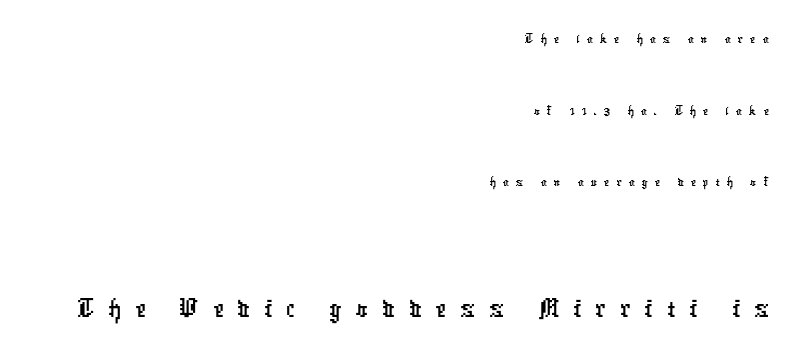
Note the varied advance widths — an 'i' is clearly narrower than an 'm'. Observe the absence of serifs on each vertical stroke in this sample. Line endings align vertically; line beginnings do not. The string is rendered with underlining switched off. This layout puts the modest block above and the oversized block below.
